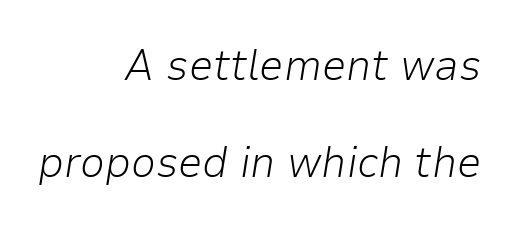
This rendering leaves character spacing at its baseline value. Any mark beneath the type? The region is blank. The typography opts for an oblique posture over an upright one. Character widths vary here, with narrow letters taking less room than wide ones.
